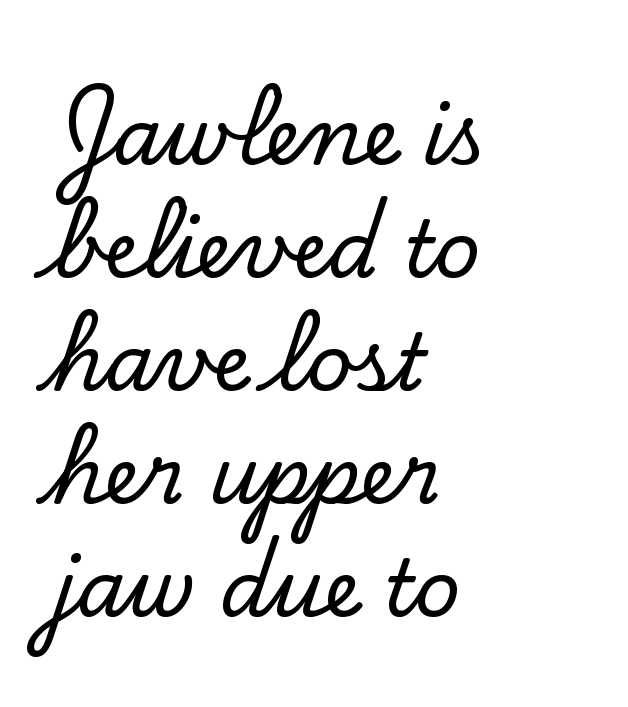
The image shows 79 px serif type; set left-aligned, normal line spacing (1.43x), normal letter spacing, not underlined; low stroke contrast and a small x-height.
